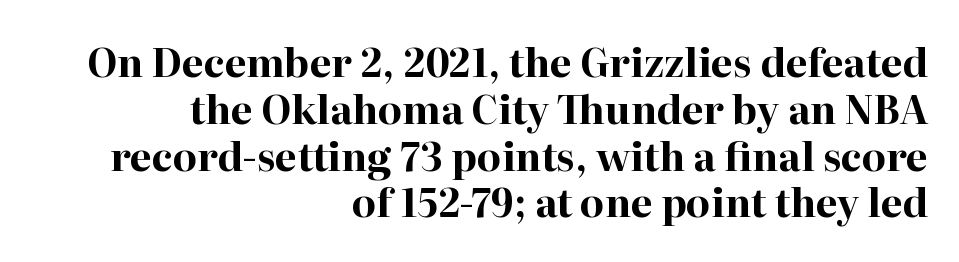
Q: Is the text bold? A: Yes.
Q: Is the text italic (slanted)? A: No, it is upright.
Q: Is the typeface a serif or a sans-serif typeface? A: Serif.
Q: Is the text underlined? A: No.
Q: How is the paragraph aligned? A: Right-aligned.
Q: Is the spacing between letters normal or unusually wide? A: Normal.
Q: Width (condensed, normal, or wide)? A: Normal.
Q: Stroke contrast? A: High.
Q: x-height? A: Medium.
Q: Monospaced? A: No.
